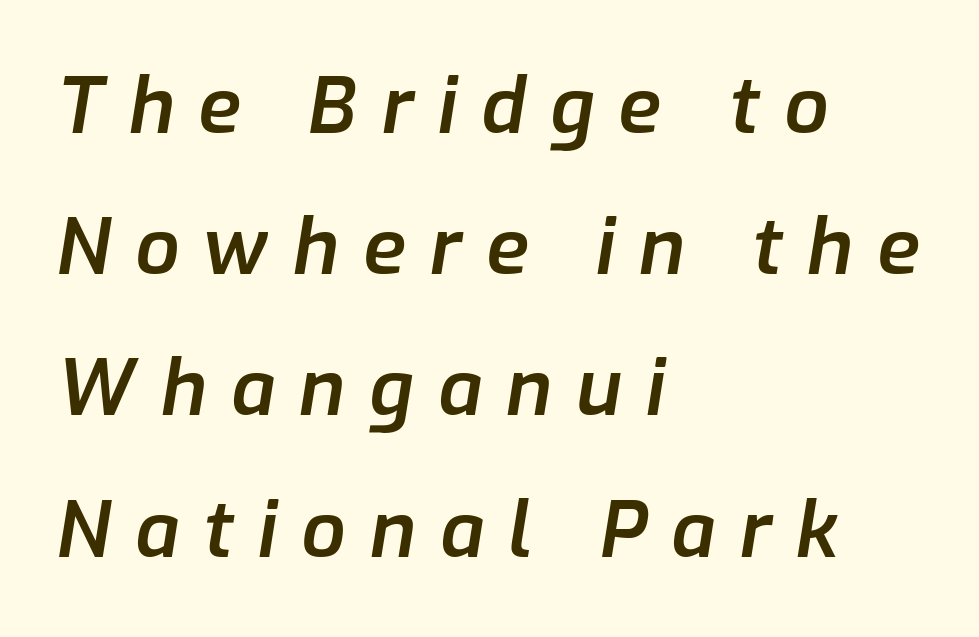
{"italic": "yes", "lean": "right", "slant_degrees": 9, "bold": "semi", "weight": "semibold", "width": "normal", "stroke_contrast": "low", "x_height": "medium", "monospaced": "no", "underline": "no", "align": "left", "line_spacing_ratio": 1.81, "letter_spacing": "wide", "letter_spacing_em": 0.31, "glyph_px": 78}
